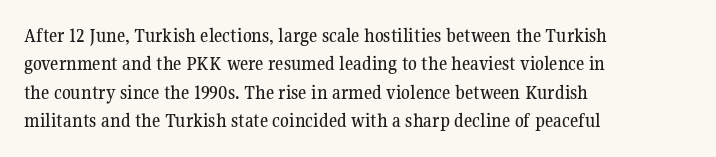
The image shows 20 px text type, upright; set left-aligned, normal line spacing (1.42x), normal letter spacing, not underlined.
